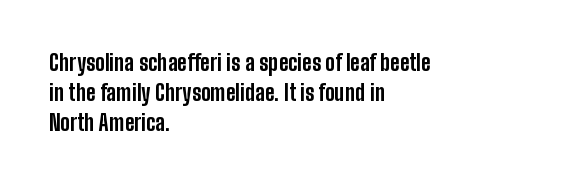
The image shows 22 px bold type, upright; set left-aligned, normal line spacing (1.36x), normal letter spacing, not underlined.
